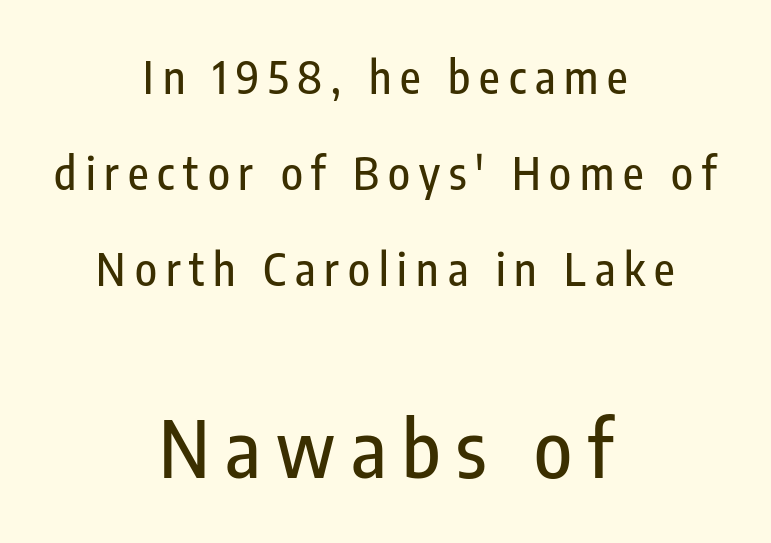
Q: Is the text italic (slanted)? A: No, it is upright.
Q: Is the typeface a serif or a sans-serif typeface? A: Sans-serif.
Q: Is the text underlined? A: No.
Q: How is the paragraph aligned? A: Centered.
Q: Is the spacing between letters normal or unusually wide? A: Unusually wide.
Q: Is the spacing between lines tight, normal or loose? A: Loose.
Q: Which block of text is set in a larger size, the first (top) or the second (bottom)? A: The second (bottom) one.
Q: Width (condensed, normal, or wide)? A: Condensed.
Q: Stroke contrast? A: Low.
Q: x-height? A: Medium.
Q: Monospaced? A: No.
